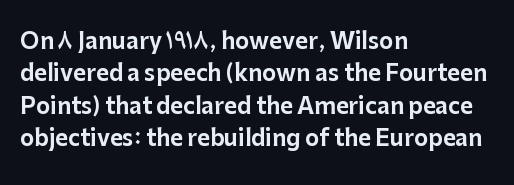
Bare-footed words on every line. The space between consecutive lines is moderate. Caption: standard tracking, unaltered. The lettering holds an erect, upright posture throughout. The text block is weighted toward the left margin, trailing off unevenly rightward.
